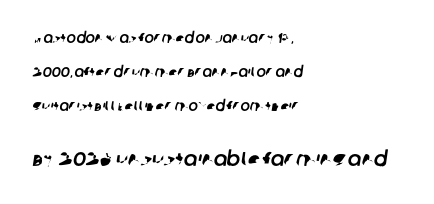
{"underline": "no", "align": "left", "line_spacing": "loose", "line_spacing_ratio": 2.44, "letter_spacing": "normal", "letter_spacing_em": 0.0, "larger_block": "second", "size_ratio": 1.43, "glyph_px": 20}
